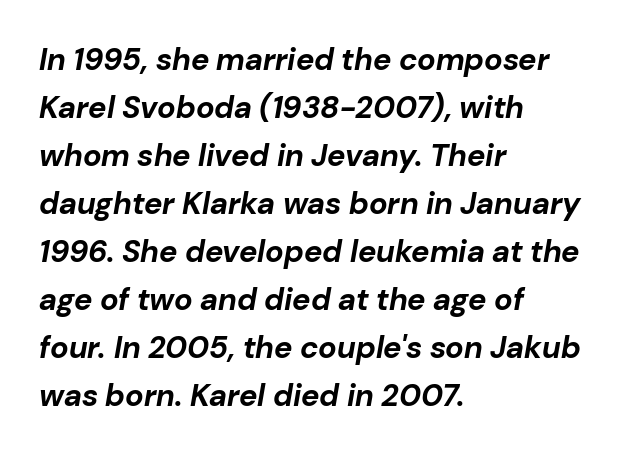
Which margin do the lines hug? The left one — the right edge is uneven. The gaps between neighbouring characters are ordinary and unremarkable. Every letter is thick-stroked: bold, no question. Note the varied advance widths — an 'i' is clearly narrower than an 'm'. If you measured baseline to baseline, you'd find a middling distance. Rendered with sloped, italic letterforms.
